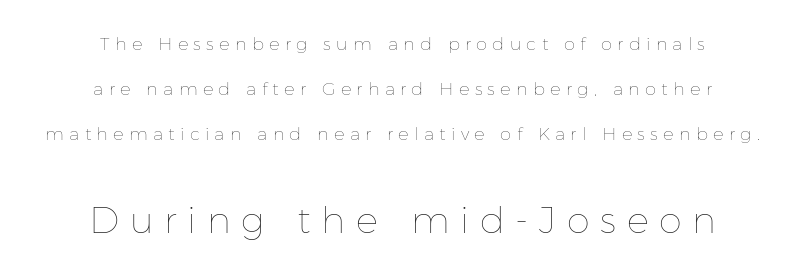
Reading top to bottom, the characters get bigger at the block break. The letters look calm and open, with moderate or lighter stems. Horizontal alignment here is central, giving a formal, balanced look. Summary of vertical rhythm: relaxed, with wide interline spacing.
